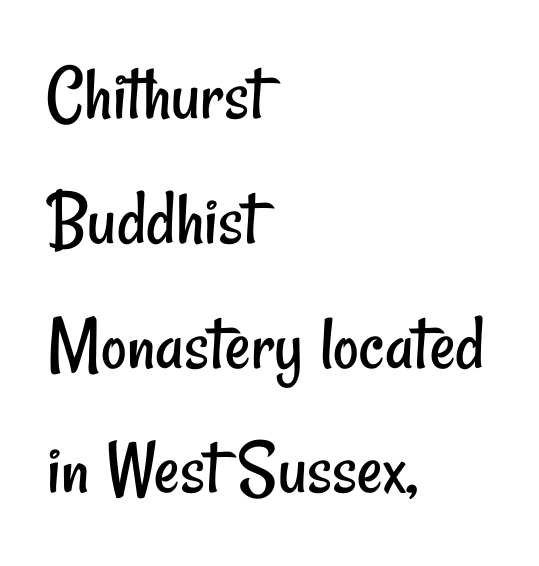
{"serif": "no", "bold": "no", "weight": "regular", "width": "condensed", "stroke_contrast": "low", "x_height": "small", "monospaced": "no", "underline": "no", "align": "left", "line_spacing": "normal", "line_spacing_ratio": 1.58, "letter_spacing": "normal", "letter_spacing_em": 0.0, "glyph_px": 79}
